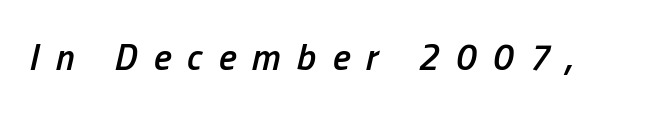
Q: Is the text bold? A: Semi-bold.
Q: Is the text italic (slanted)? A: Yes, it leans right by about 13 degrees.
Q: Is the text underlined? A: No.
Q: Is the spacing between letters normal or unusually wide? A: Unusually wide.
Q: Width (condensed, normal, or wide)? A: Condensed.
Q: Stroke contrast? A: Low.
Q: x-height? A: Medium.
Q: Monospaced? A: No.
